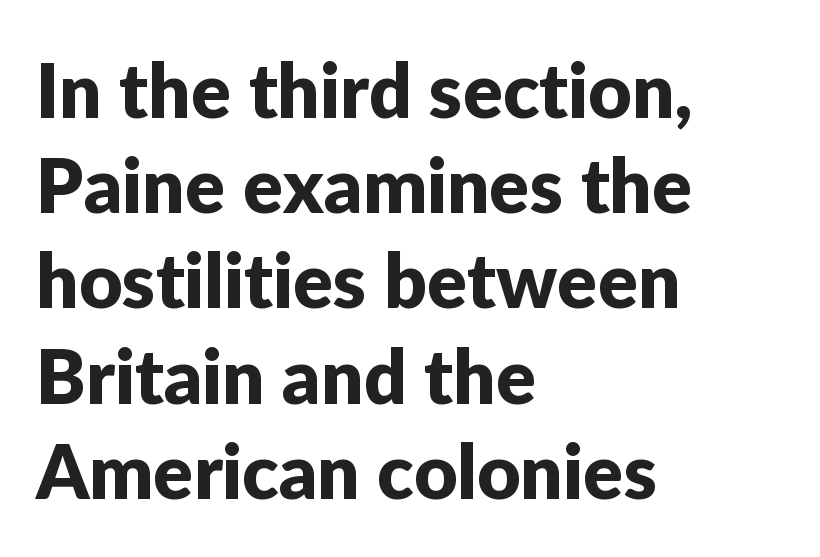
{"serif": "no", "italic": "no", "width": "normal", "stroke_contrast": "low", "x_height": "medium", "monospaced": "no", "underline": "no", "align": "left", "line_spacing": "normal", "line_spacing_ratio": 1.27, "letter_spacing": "normal", "letter_spacing_em": 0.0, "glyph_px": 75}
